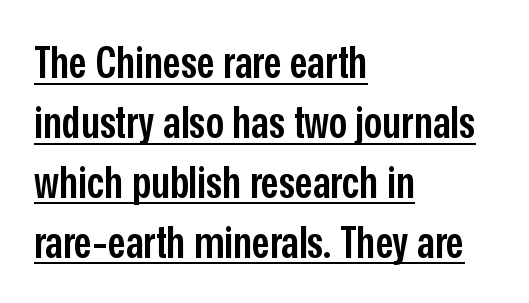
The image shows 45 px semibold, condensed sans-serif type, upright; set left-aligned, normal line spacing (1.33x), normal letter spacing, underlined; low stroke contrast and a medium x-height.
